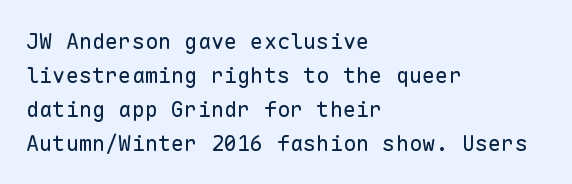
These lines stack with their left ends in a neat column. Any mark beneath the type? The region is blank. Short note: letters normally spaced. The type sits square on the baseline with zero lean.
